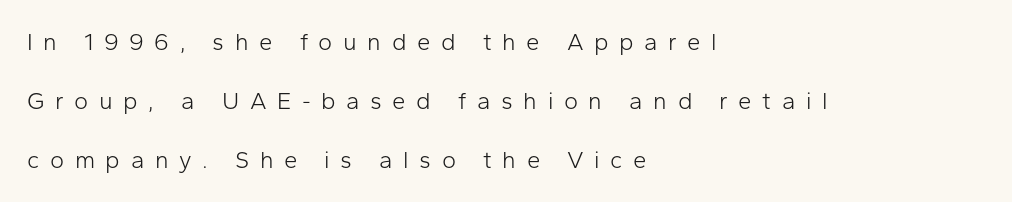
Compared with typical paragraphs, the rows here are farther apart. Italic? Not at all — the glyphs are vertical. Does the copy run flush right? No — it runs flush left. Is the type heavy? It reads as light-to-regular instead. In terms of letterspacing, this is a distinctly airy, spread setting. The gap between lines stays unmarked.
